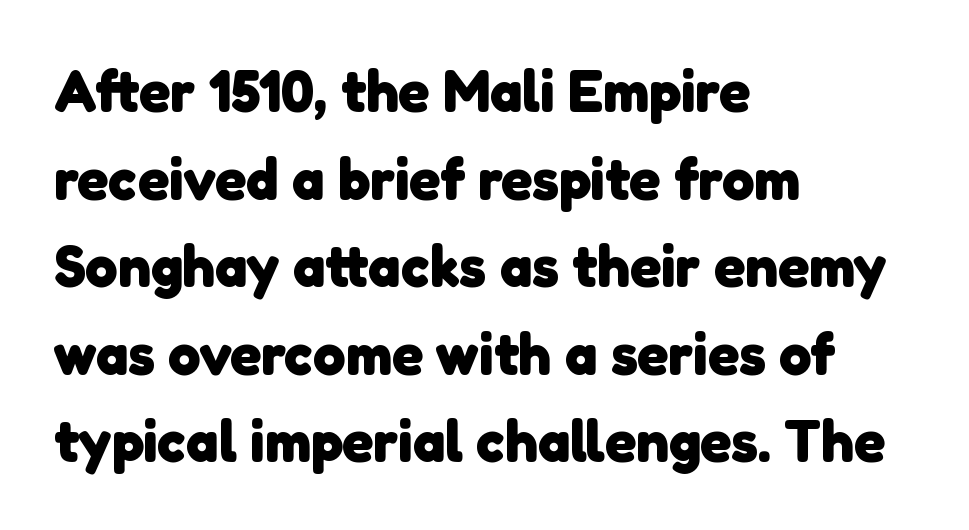
Summary of weight: heavy, a full bold. This sample is left-justified, so line endings fall wherever the words run out. Here the designer chose a conventional face with non-uniform glyph widths. Between one letter and the next there's only the usual sliver of space. Each new line begins a customary step beneath the previous one. Glance below the letters and you will spot only blank space.
